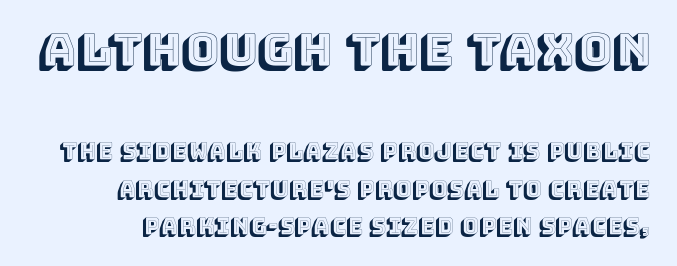
Q: Is the text italic (slanted)? A: No, it is upright.
Q: Is the text underlined? A: No.
Q: Is the spacing between letters normal or unusually wide? A: Normal.
Q: Which block of text is set in a larger size, the first (top) or the second (bottom)? A: The first (top) one.
Q: Width (condensed, normal, or wide)? A: Normal.
Q: x-height? A: Large.
Q: Monospaced? A: No.
